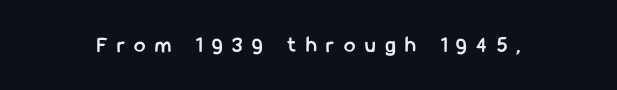
{"italic": "no", "bold": "yes", "underline": "no", "letter_spacing": "wide", "letter_spacing_em": 0.42, "glyph_px": 23}
